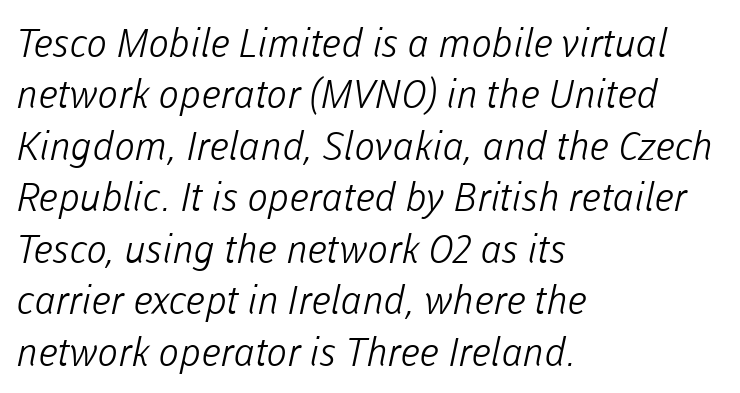
The image shows 39 px light sans-serif type; set left-aligned, normal line spacing (1.32x), normal letter spacing, not underlined; low stroke contrast and a medium x-height.
